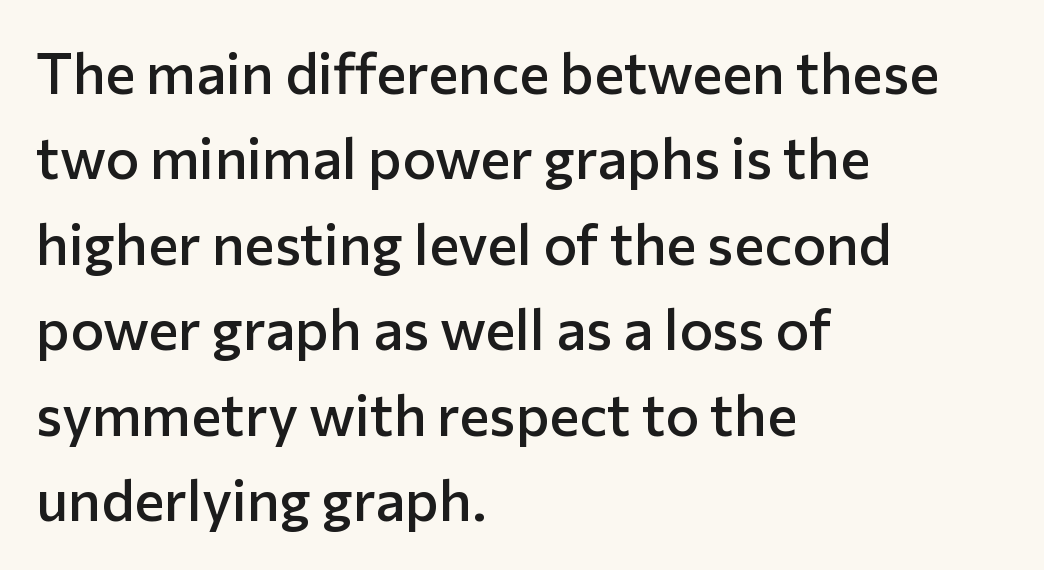
{"serif": "no", "italic": "no", "bold": "semi", "weight": "semibold", "width": "normal", "stroke_contrast": "low", "x_height": "medium", "monospaced": "no", "underline": "no", "align": "left", "line_spacing": "normal", "line_spacing_ratio": 1.5, "letter_spacing": "normal", "letter_spacing_em": 0.0, "glyph_px": 57}
